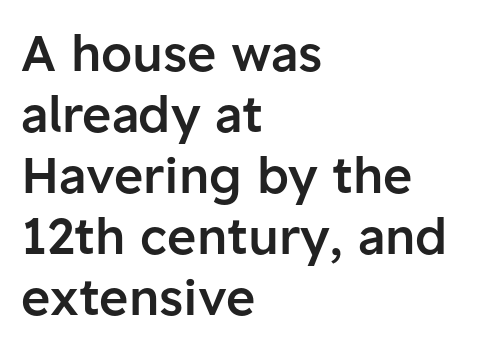
The image shows 50 px semibold sans-serif type, upright; set left-aligned, line spacing 1.22x, normal letter spacing, not underlined; low stroke contrast and a medium x-height.
